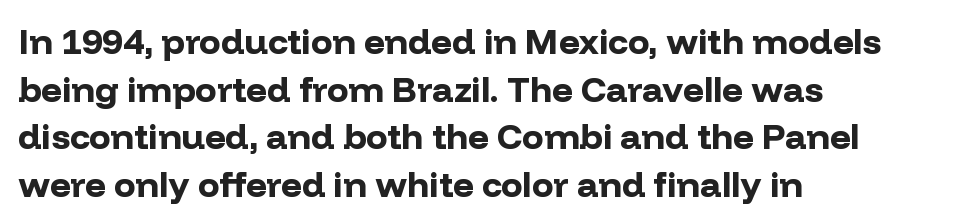
The image shows 36 px bold sans-serif type, upright; set left-aligned, normal line spacing (1.32x), normal letter spacing, not underlined; low stroke contrast and a medium x-height.
